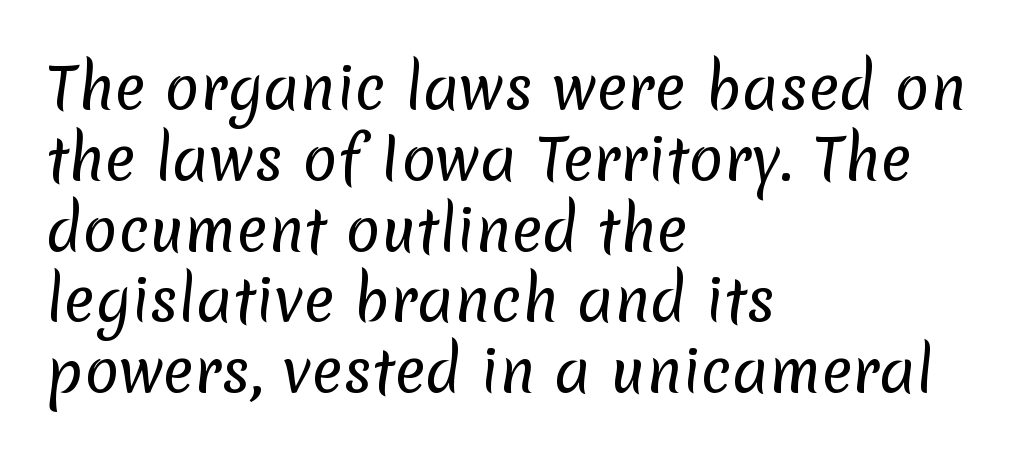
The image shows 58 px regular-weight sans-serif type; set left-aligned, line spacing 1.22x, normal letter spacing, not underlined; low stroke contrast and a medium x-height.
